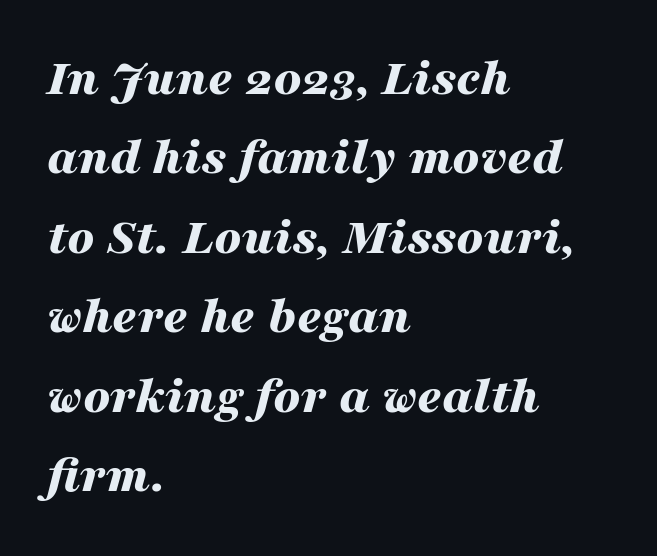
{"italic": "yes", "lean": "right", "slant_degrees": 16, "bold": "yes", "weight": "bold", "width": "wide", "stroke_contrast": "medium", "x_height": "medium", "monospaced": "no", "underline": "no", "align": "left", "line_spacing": "normal", "line_spacing_ratio": 1.5, "letter_spacing": "normal", "letter_spacing_em": 0.0, "glyph_px": 53}
